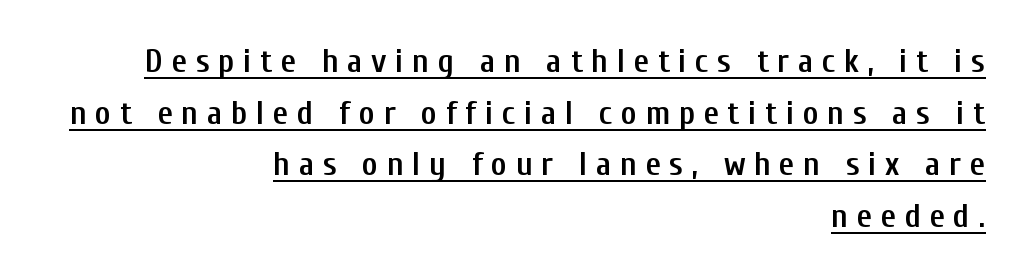
Q: Is the text bold? A: Semi-bold.
Q: Is the text italic (slanted)? A: No, it is upright.
Q: Is the typeface a serif or a sans-serif typeface? A: Sans-serif.
Q: Is the text underlined? A: Yes.
Q: How is the paragraph aligned? A: Right-aligned.
Q: Is the spacing between letters normal or unusually wide? A: Unusually wide.
Q: Is the spacing between lines tight, normal or loose? A: Normal.
Q: Width (condensed, normal, or wide)? A: Condensed.
Q: Stroke contrast? A: Low.
Q: x-height? A: Medium.
Q: Monospaced? A: No.
